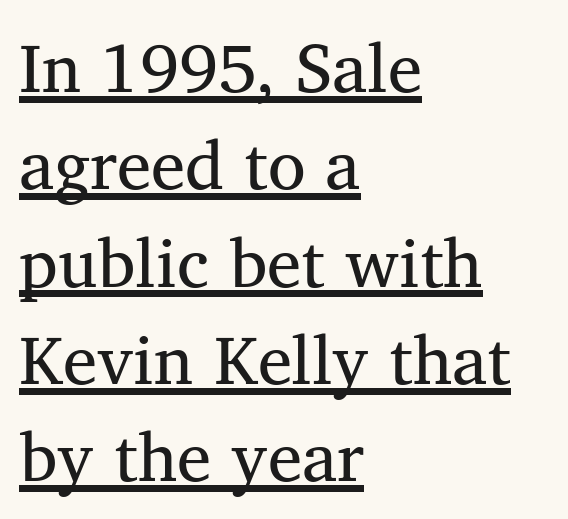
The image shows 69 px regular-weight serif type, upright; set left-aligned, normal line spacing (1.41x), normal letter spacing, underlined; medium stroke contrast and a medium x-height.
